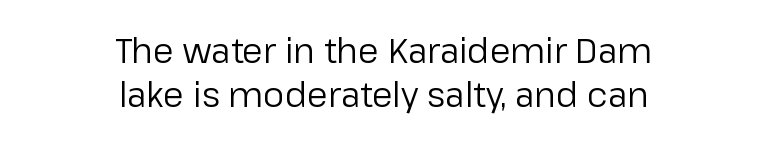
{"serif": "no", "italic": "no", "bold": "no", "weight": "regular", "width": "normal", "stroke_contrast": "low", "x_height": "medium", "monospaced": "no", "underline": "no", "align": "center", "line_spacing": "normal", "line_spacing_ratio": 1.28, "letter_spacing": "normal", "letter_spacing_em": 0.0, "glyph_px": 34}
